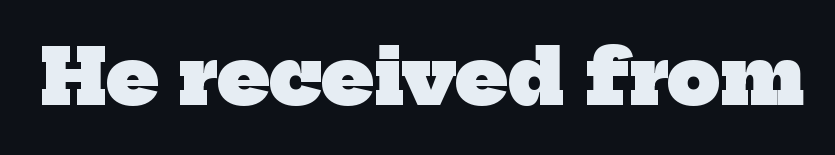
The image shows 75 px heavy serif type; set normal letter spacing, not underlined; low stroke contrast and a medium x-height.
